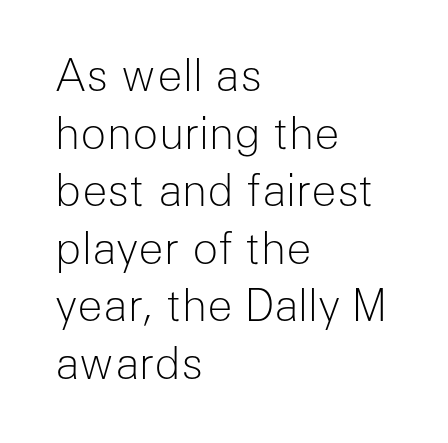
{"serif": "no", "italic": "no", "bold": "no", "weight": "light", "width": "normal", "stroke_contrast": "low", "x_height": "medium", "monospaced": "no", "underline": "no", "align": "left", "line_spacing": "normal", "line_spacing_ratio": 1.34, "letter_spacing": "normal", "letter_spacing_em": 0.0, "glyph_px": 43}
